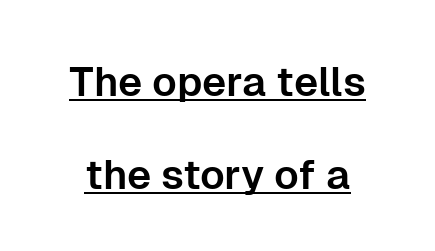
{"serif": "no", "italic": "no", "width": "normal", "stroke_contrast": "low", "x_height": "medium", "monospaced": "no", "underline": "yes", "line_spacing": "loose", "line_spacing_ratio": 2.27, "letter_spacing": "normal", "letter_spacing_em": 0.0, "glyph_px": 41}
